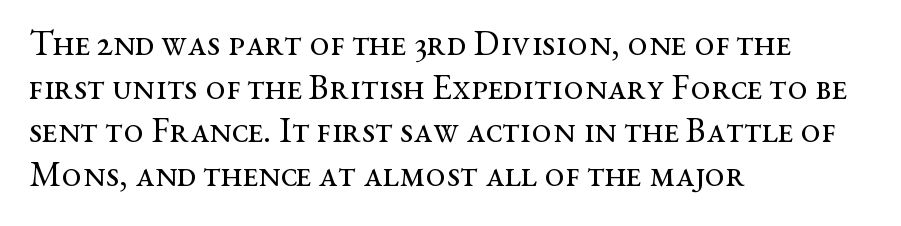
The image shows 36 px regular-weight, wide serif type, upright; set left-aligned, line spacing 1.21x, normal letter spacing, not underlined; medium stroke contrast and a medium x-height.
